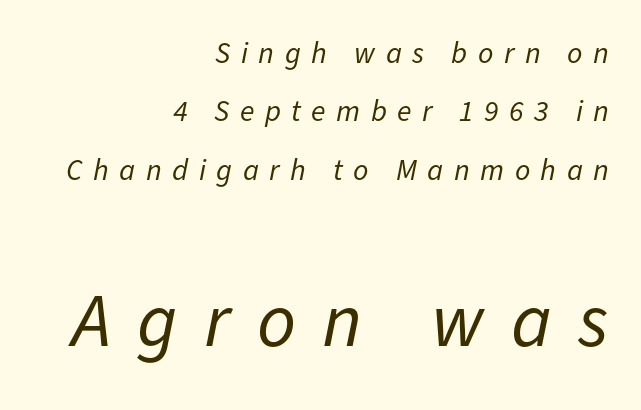
Heft: none added — not bold. If you drew a line through each stem, it would be angled. A clean baseline with only descenders dipping below it. Scale increases going downward across the two blocks. The tracking jumps out immediately: characters are airy and widely separated. Visually the block forms a straight wall on the right and a jagged coastline on the left.
